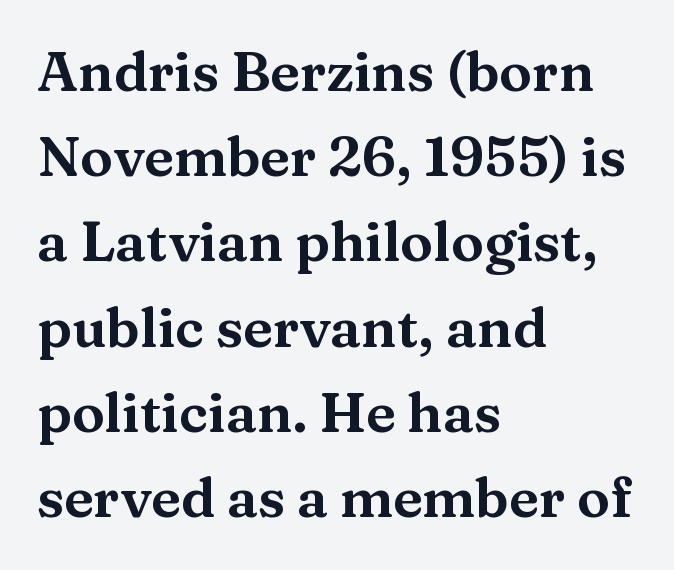
{"serif": "yes", "italic": "no", "width": "wide", "stroke_contrast": "medium", "x_height": "medium", "monospaced": "no", "underline": "no", "align": "left", "line_spacing": "normal", "line_spacing_ratio": 1.55, "letter_spacing": "normal", "letter_spacing_em": 0.0, "glyph_px": 55}
